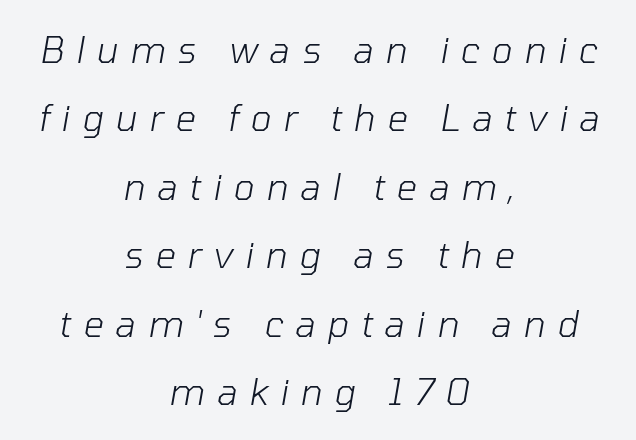
The image shows 36 px light type, italic (leaning right); set centered, loose line spacing (1.9x), unusually wide letter spacing (+0.33 em), not underlined; low stroke contrast and a medium x-height.
